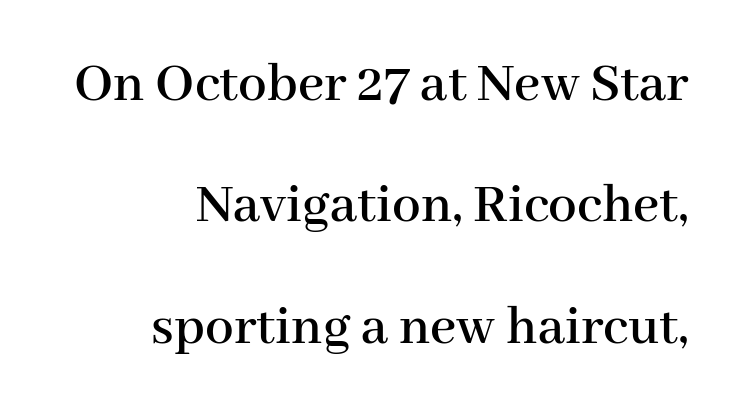
Q: Is the text italic (slanted)? A: No, it is upright.
Q: Is the typeface a serif or a sans-serif typeface? A: Serif.
Q: Is the text underlined? A: No.
Q: How is the paragraph aligned? A: Right-aligned.
Q: Is the spacing between letters normal or unusually wide? A: Normal.
Q: Is the spacing between lines tight, normal or loose? A: Loose.
Q: Width (condensed, normal, or wide)? A: Normal.
Q: Stroke contrast? A: High.
Q: x-height? A: Medium.
Q: Monospaced? A: No.
